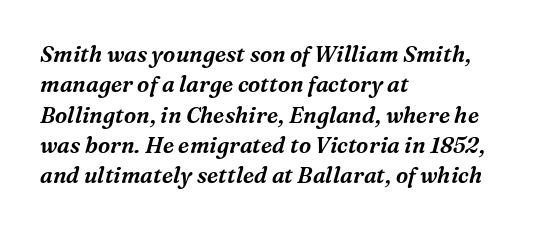
{"italic": "yes", "lean": "right", "slant_degrees": 16, "underline": "no", "align": "left", "line_spacing": "normal", "line_spacing_ratio": 1.38, "letter_spacing": "normal", "letter_spacing_em": 0.0, "glyph_px": 22}
